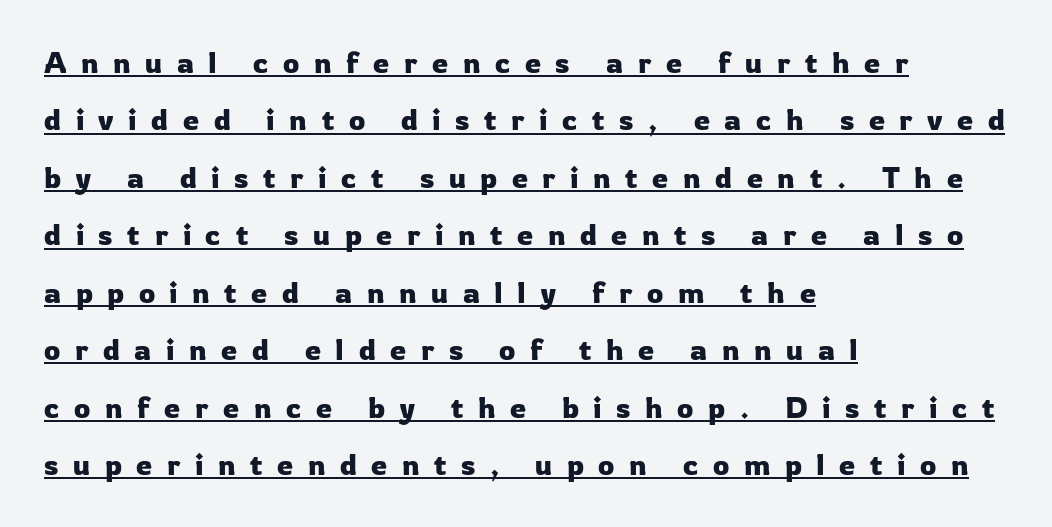
{"serif": "no", "italic": "no", "width": "normal", "stroke_contrast": "low", "x_height": "medium", "monospaced": "no", "underline": "yes", "align": "left", "line_spacing": "loose", "line_spacing_ratio": 1.98, "letter_spacing": "wide", "letter_spacing_em": 0.5, "glyph_px": 29}
